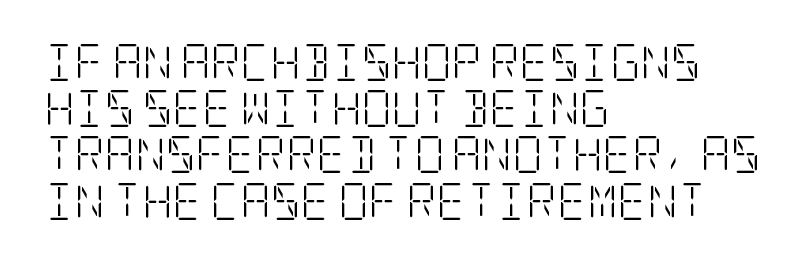
The image shows 37 px light, condensed serif type, upright; set left-aligned, normal line spacing (1.25x), normal letter spacing, not underlined; low stroke contrast and a large x-height.
